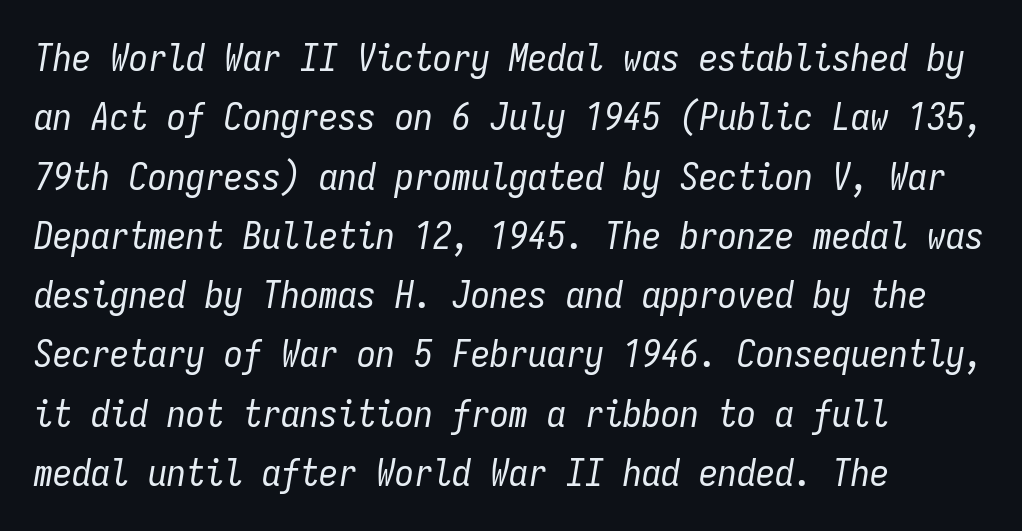
Q: Is the text bold? A: No.
Q: Is the text italic (slanted)? A: Yes, it leans right by about 9 degrees.
Q: Is the text underlined? A: No.
Q: How is the paragraph aligned? A: Left-aligned.
Q: Is the spacing between letters normal or unusually wide? A: Normal.
Q: Is the spacing between lines tight, normal or loose? A: Normal.
Q: Width (condensed, normal, or wide)? A: Condensed.
Q: Stroke contrast? A: Low.
Q: x-height? A: Medium.
Q: Monospaced? A: Yes.
